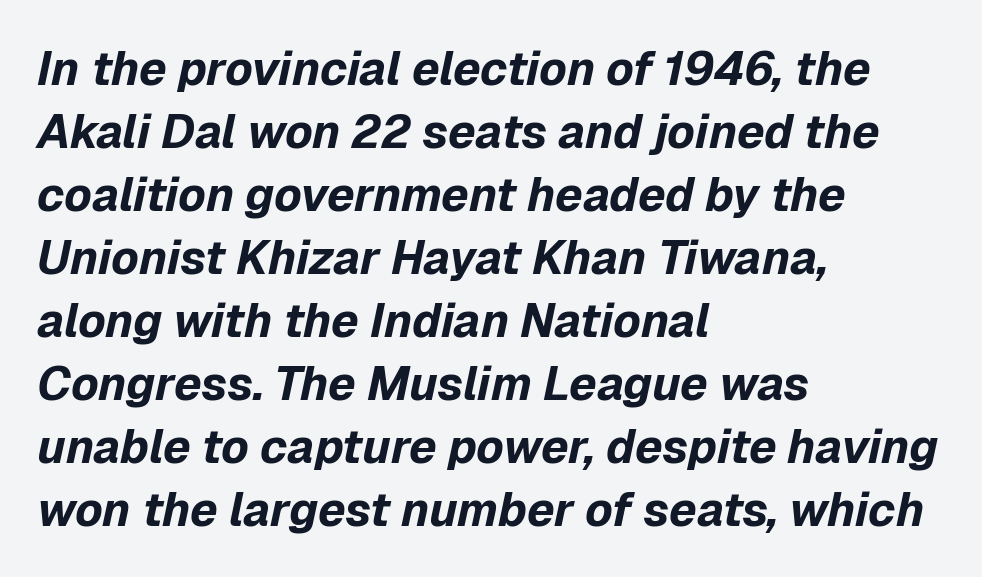
Q: Is the text bold? A: Yes.
Q: Is the text italic (slanted)? A: Yes, it leans right by about 12 degrees.
Q: Is the text underlined? A: No.
Q: How is the paragraph aligned? A: Left-aligned.
Q: Is the spacing between letters normal or unusually wide? A: Normal.
Q: Is the spacing between lines tight, normal or loose? A: Normal.
Q: Width (condensed, normal, or wide)? A: Normal.
Q: Stroke contrast? A: Low.
Q: x-height? A: Medium.
Q: Monospaced? A: No.
